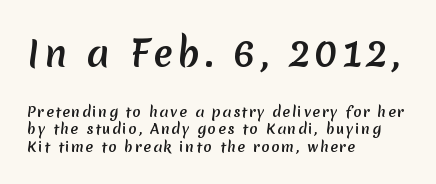
Has an underline been added? It has not. Horizontally, the lines are justified to the leading edge only. The strokes are fattened all the way to bold. Think of a printed novel: that variable character pitch is what you see here.
